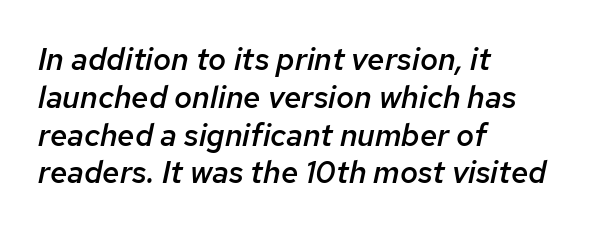
Would a proofreader flag this as italicized? Yes. Letter spacing: default. If you drew a ruler down the left edge, every line would touch it. Varying glyph widths throughout — classic text-font behaviour. Glance below the letters and you will spot only blank space.
